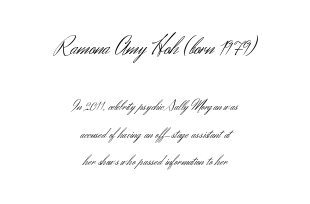
Q: Is the text bold? A: No.
Q: Is the text italic (slanted)? A: Yes.
Q: Is the text underlined? A: No.
Q: How is the paragraph aligned? A: Centered.
Q: Is the spacing between letters normal or unusually wide? A: Normal.
Q: Is the spacing between lines tight, normal or loose? A: Loose.
Q: Which block of text is set in a larger size, the first (top) or the second (bottom)? A: The first (top) one.
